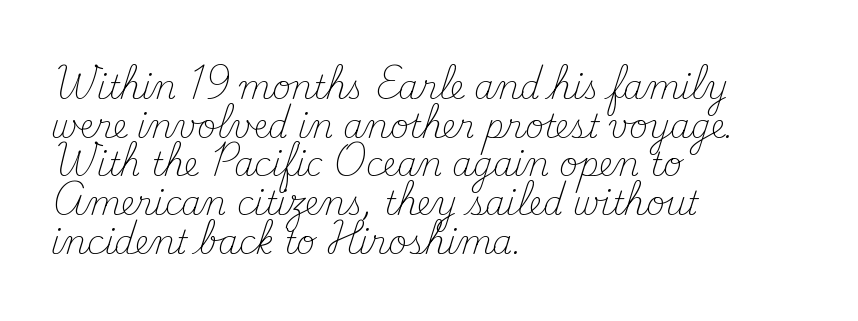
Q: Is the text bold? A: No.
Q: Is the text italic (slanted)? A: Yes.
Q: Is the typeface a serif or a sans-serif typeface? A: Serif.
Q: Is the text underlined? A: No.
Q: How is the paragraph aligned? A: Left-aligned.
Q: Is the spacing between letters normal or unusually wide? A: Normal.
Q: Width (condensed, normal, or wide)? A: Normal.
Q: Stroke contrast? A: Medium.
Q: x-height? A: Small.
Q: Monospaced? A: No.
